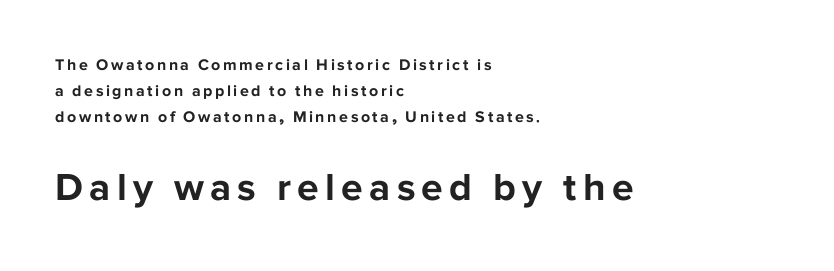
Do the letters lean? They stand straight. The passage shown begins with its smaller block and ends with its larger one. Caption: multi-line text, flush left, ragged right. In terms of weight, the rendering is a true, heavy bold.
